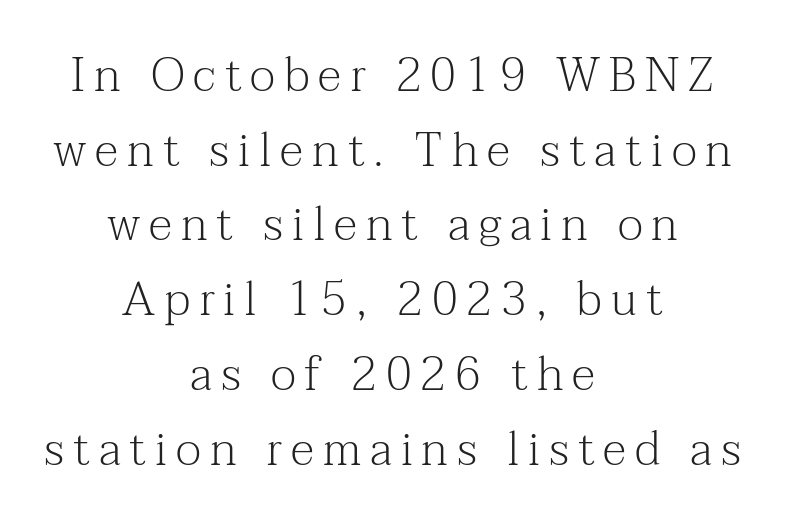
{"serif": "yes", "italic": "no", "bold": "no", "weight": "light", "width": "normal", "stroke_contrast": "medium", "x_height": "medium", "monospaced": "no", "underline": "no", "align": "center", "line_spacing": "normal", "line_spacing_ratio": 1.59, "glyph_px": 47}
